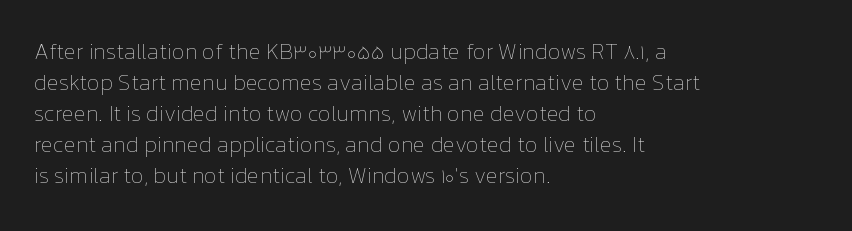
The words here are not underlined. Default kerning and tracking; the words read as compact shapes. The paragraph shown leans on its left margin. Posture: straight, roman, zero tilt. Vertical stems look standard width or narrower in stroke. Vertical spacing — default.
